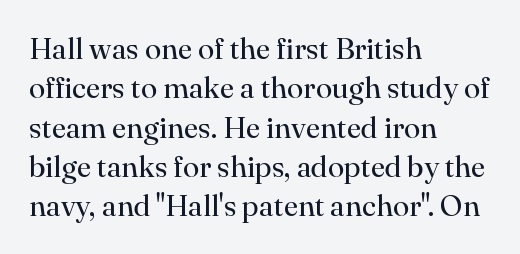
The image shows 30 px regular-weight serif type, upright; set left-aligned, normal line spacing (1.31x), normal letter spacing, not underlined; high stroke contrast and a small x-height.
